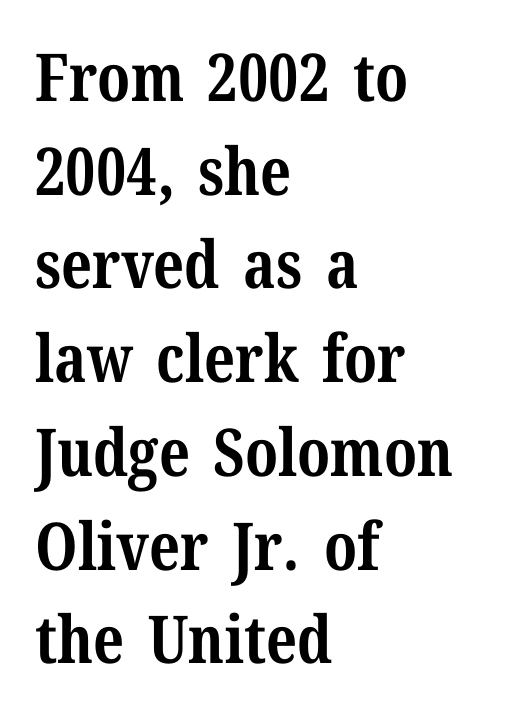
Old-style or modern, the face here clearly has serifs. Standard letterfit; no display-style spreading of the glyphs. Leading: standard. A clean baseline with only descenders dipping below it.
